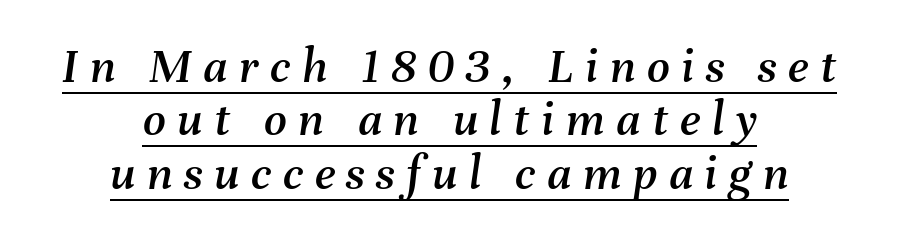
Q: Is the text italic (slanted)? A: Yes, it leans right by about 8 degrees.
Q: Is the text underlined? A: Yes.
Q: How is the paragraph aligned? A: Centered.
Q: Is the spacing between letters normal or unusually wide? A: Unusually wide.
Q: Is the spacing between lines tight, normal or loose? A: Tight.
Q: Width (condensed, normal, or wide)? A: Normal.
Q: Stroke contrast? A: Medium.
Q: x-height? A: Medium.
Q: Monospaced? A: No.
